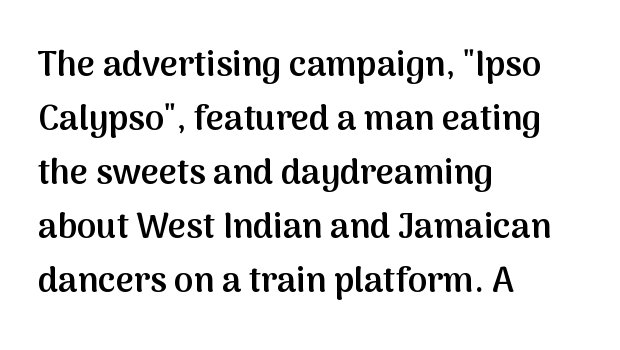
Stroke thickness is moderately raised; the sample reads as semibold. What kind of face is this? One without serifs — a sans. A bare baseline throughout the passage. Evenly set lines give the paragraph a standard silhouette.
